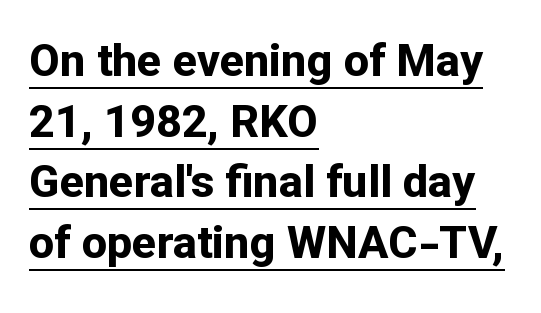
Q: Is the text bold? A: Yes.
Q: Is the text italic (slanted)? A: No, it is upright.
Q: Is the typeface a serif or a sans-serif typeface? A: Sans-serif.
Q: Is the text underlined? A: Yes.
Q: How is the paragraph aligned? A: Left-aligned.
Q: Is the spacing between letters normal or unusually wide? A: Normal.
Q: Is the spacing between lines tight, normal or loose? A: Normal.
Q: Width (condensed, normal, or wide)? A: Normal.
Q: Stroke contrast? A: Low.
Q: x-height? A: Medium.
Q: Monospaced? A: No.
